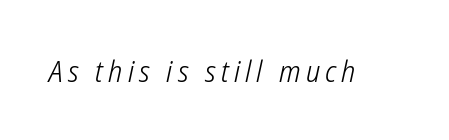
The image shows 30 px light, condensed sans-serif type; set not underlined; low stroke contrast and a medium x-height.
